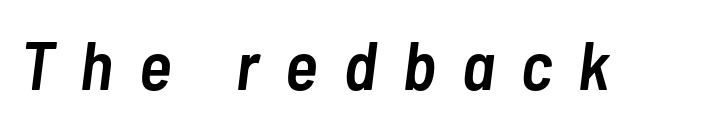
Typographic density is moderately raised because the face is semibold. The string is rendered with underlining switched off. What stands out about the letter spacing? Its width — letters are far apart. The passage shown is typed in a proportional face where columns would drift. Would a proofreader flag this as italicized? Yes.
